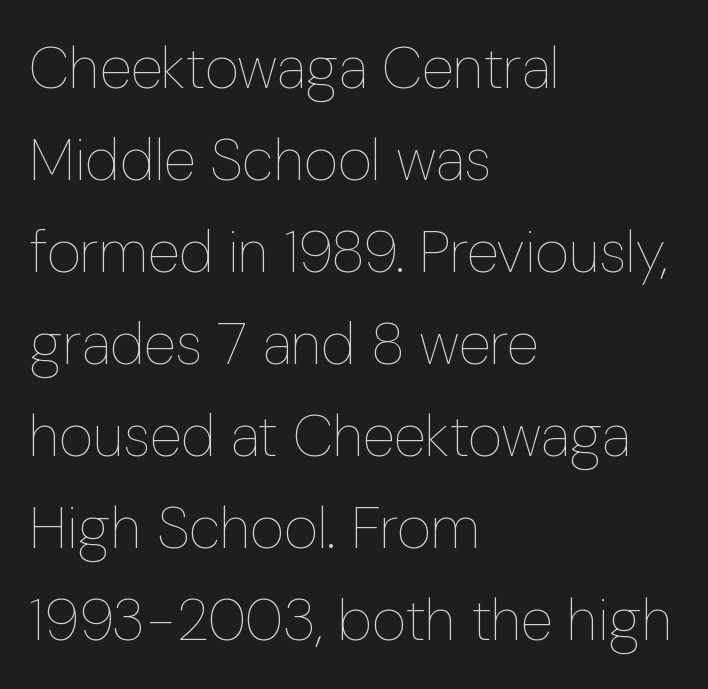
Q: Is the text bold? A: No.
Q: Is the text italic (slanted)? A: No, it is upright.
Q: Is the text underlined? A: No.
Q: How is the paragraph aligned? A: Left-aligned.
Q: Is the spacing between letters normal or unusually wide? A: Normal.
Q: Is the spacing between lines tight, normal or loose? A: Normal.
Q: Width (condensed, normal, or wide)? A: Condensed.
Q: Stroke contrast? A: Low.
Q: x-height? A: Medium.
Q: Monospaced? A: No.
